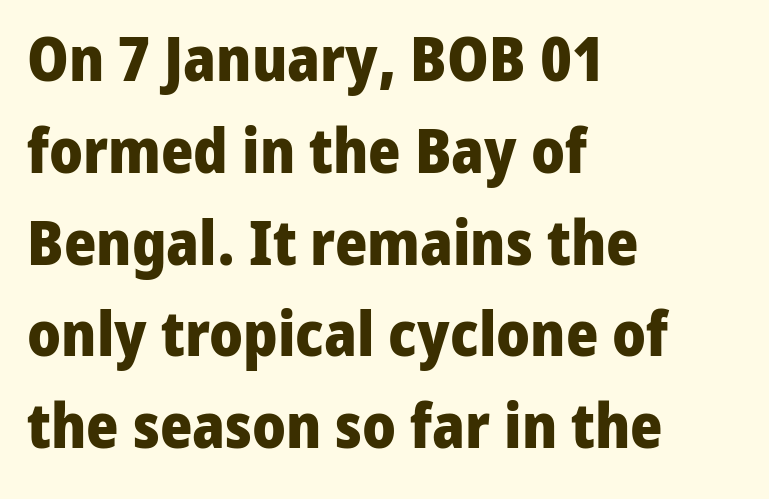
{"serif": "no", "italic": "no", "bold": "yes", "weight": "heavy", "width": "normal", "stroke_contrast": "low", "x_height": "medium", "monospaced": "no", "underline": "no", "align": "left", "line_spacing": "normal", "line_spacing_ratio": 1.48, "letter_spacing": "normal", "letter_spacing_em": 0.0, "glyph_px": 62}
